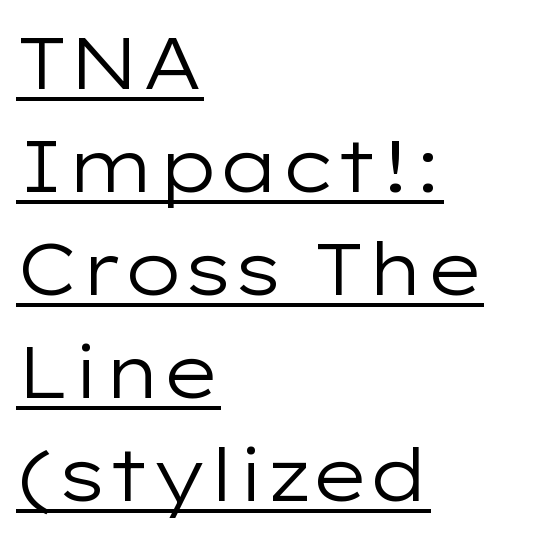
No letter is thick-stroked: the sample isn't bold. What kind of face is this? One without serifs — a sans. Caption: lettering with a line underneath. Is there any slant? The stems are plumb. Horizontally, the lines are justified to the leading edge only.
